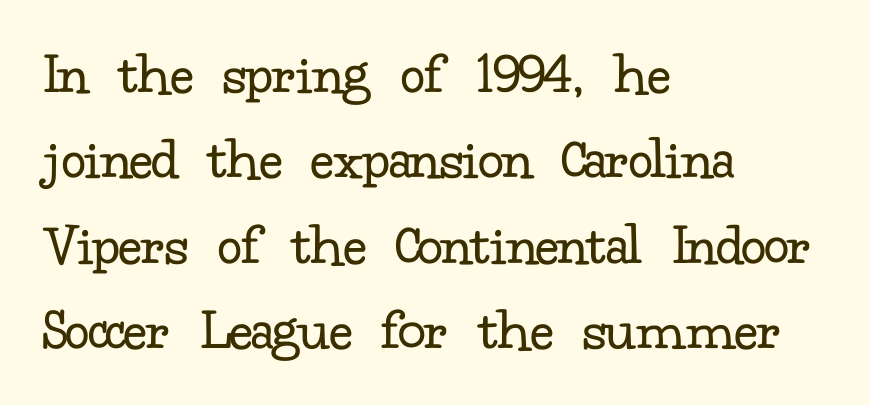
In terms of letterform style, serifs are clearly present. The weight tops out at a normal text grade. You could not count columns in this text — the font is proportionally spaced. Quick note: not italic, upright.
